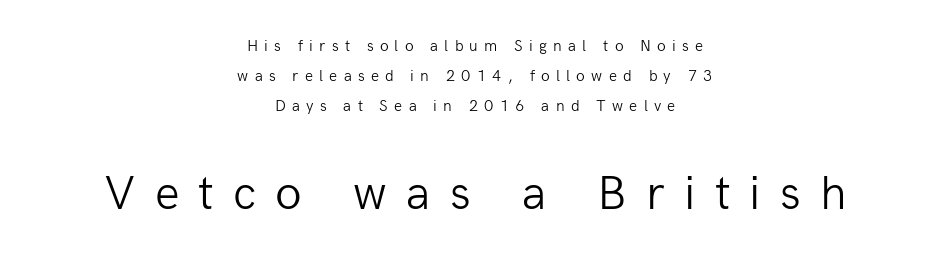
{"serif": "no", "italic": "no", "bold": "no", "weight": "light", "width": "normal", "stroke_contrast": "low", "x_height": "medium", "monospaced": "no", "underline": "no", "align": "center", "line_spacing_ratio": 1.86, "letter_spacing": "wide", "letter_spacing_em": 0.39, "larger_block": "second", "size_ratio": 3.06, "glyph_px": 49}
